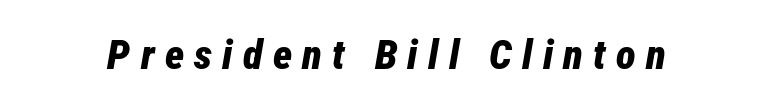
{"italic": "yes", "lean": "right", "slant_degrees": 12, "bold": "yes", "weight": "bold", "width": "condensed", "stroke_contrast": "low", "x_height": "medium", "monospaced": "no", "underline": "no", "letter_spacing": "wide", "letter_spacing_em": 0.25, "glyph_px": 41}
